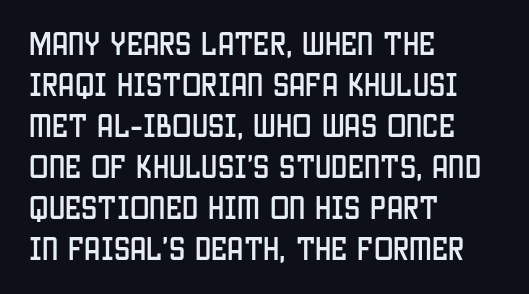
The image shows 26 px text type, upright; set left-aligned, normal line spacing (1.58x), normal letter spacing, not underlined.
